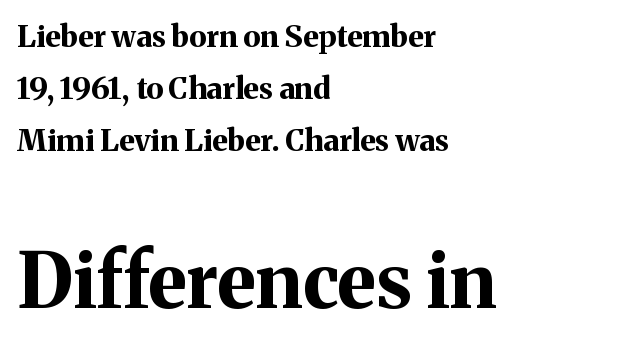
Reading top to bottom, the characters get bigger at the block break. The letters advance in unequal steps, a hallmark of proportional type. Plain, unruled lines of type. Weight check: bold — yes, fully.
